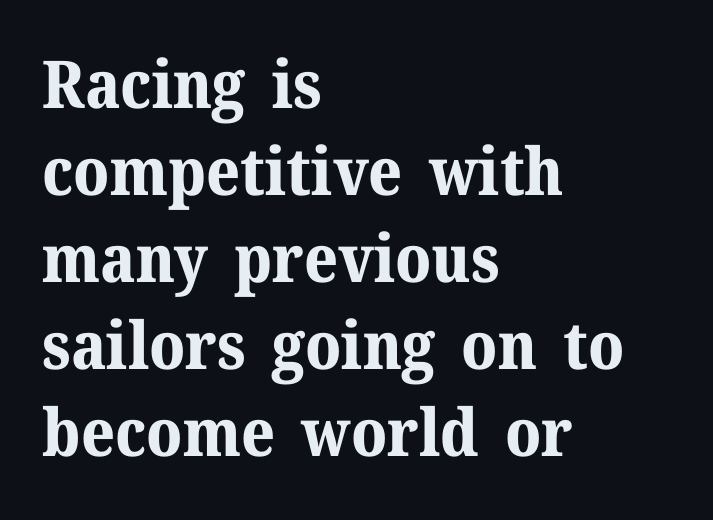
The image shows 66 px bold serif type, upright; set left-aligned, normal line spacing (1.32x), normal letter spacing, not underlined; medium stroke contrast and a medium x-height.
